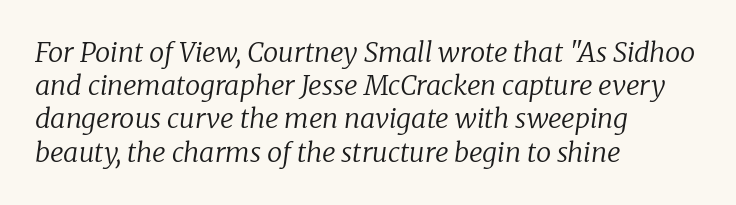
Q: Is the text bold? A: No.
Q: Is the text italic (slanted)? A: Yes, it leans right by about 8 degrees.
Q: Is the text underlined? A: No.
Q: How is the paragraph aligned? A: Left-aligned.
Q: Is the spacing between letters normal or unusually wide? A: Normal.
